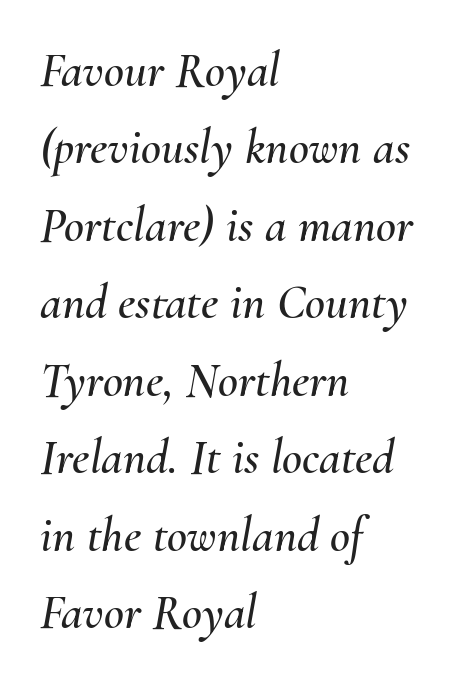
{"italic": "yes", "lean": "right", "slant_degrees": 10, "width": "normal", "stroke_contrast": "medium", "x_height": "small", "monospaced": "no", "underline": "no", "align": "left", "line_spacing": "normal", "line_spacing_ratio": 1.58, "letter_spacing": "normal", "letter_spacing_em": 0.0, "glyph_px": 49}
